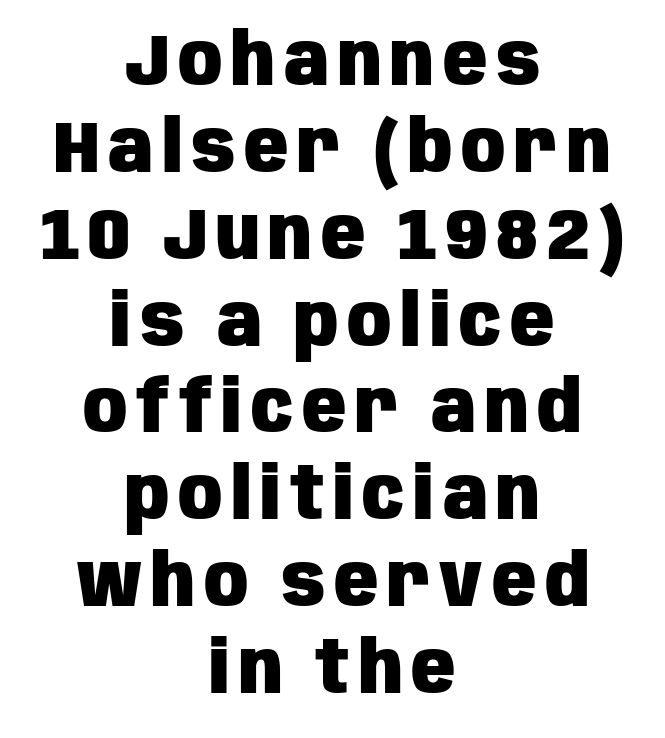
{"serif": "no", "italic": "no", "bold": "yes", "weight": "heavy", "width": "condensed", "stroke_contrast": "low", "x_height": "large", "monospaced": "no", "underline": "no", "align": "center", "line_spacing_ratio": 1.19, "glyph_px": 73}
